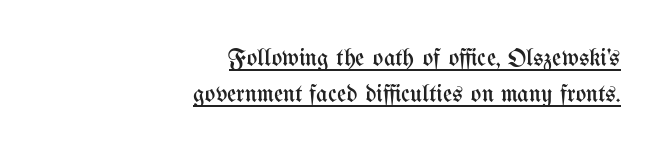
Q: Is the text bold? A: No.
Q: Is the text italic (slanted)? A: No, it is upright.
Q: Is the text underlined? A: Yes.
Q: How is the paragraph aligned? A: Right-aligned.
Q: Is the spacing between letters normal or unusually wide? A: Normal.
Q: Is the spacing between lines tight, normal or loose? A: Normal.
